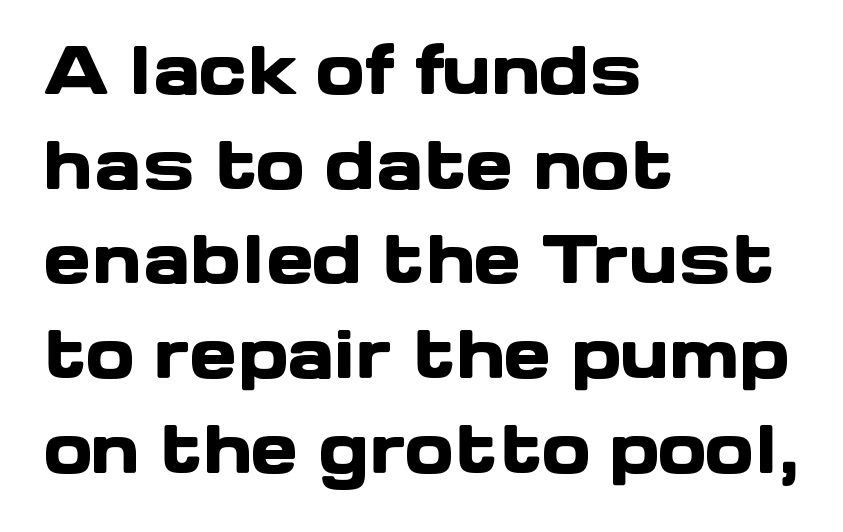
{"serif": "no", "italic": "no", "bold": "yes", "weight": "heavy", "width": "wide", "stroke_contrast": "low", "x_height": "medium", "monospaced": "no", "underline": "no", "align": "left", "line_spacing": "normal", "line_spacing_ratio": 1.48, "letter_spacing": "normal", "letter_spacing_em": 0.0, "glyph_px": 64}
